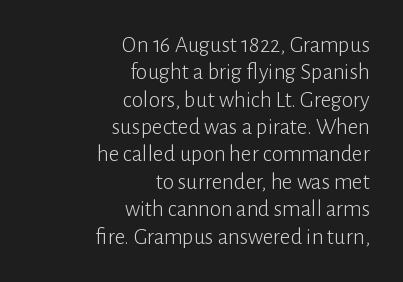
The image shows 23 px text type, upright; set right-aligned, line spacing 1.19x, normal letter spacing, not underlined.
